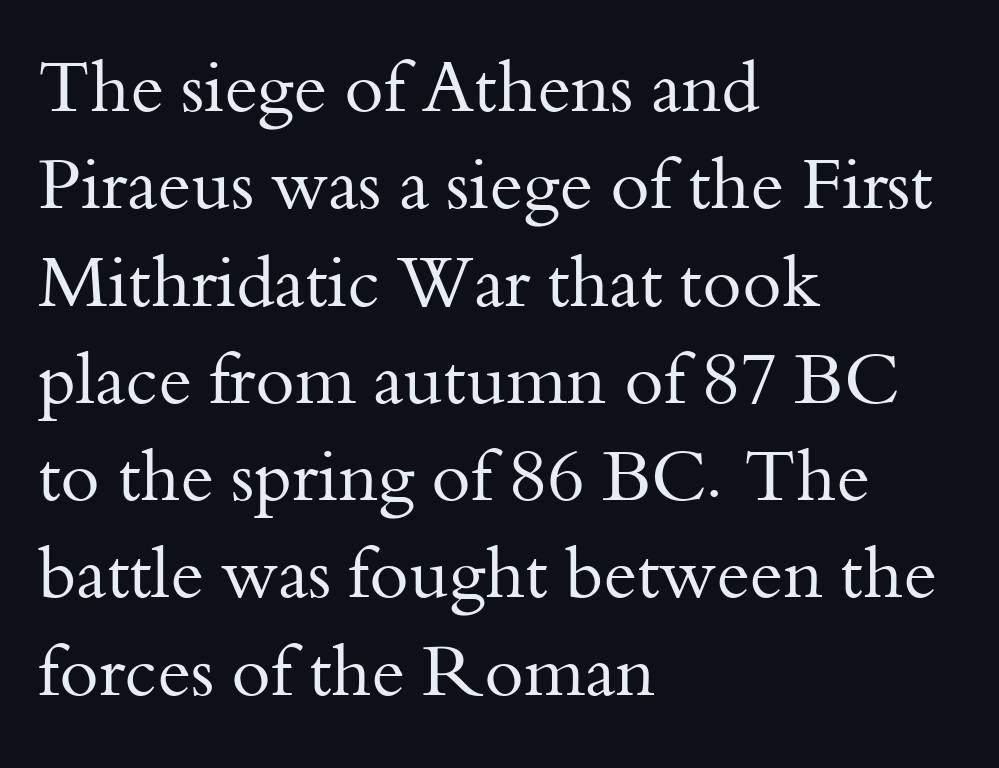
No letter is thick-stroked: the sample isn't bold. If you measured baseline to baseline, you'd find a middling distance. Typographically, this falls in the serif category. The lines are quadded left. The area under the type is left untouched. The typography opts for an upright posture over an oblique one.
